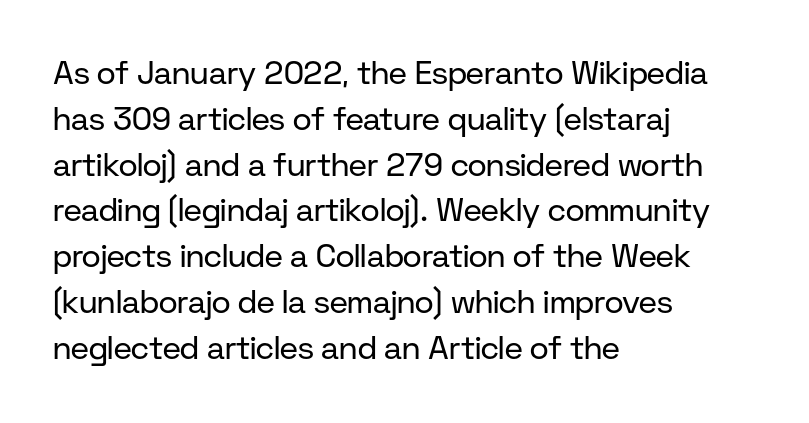
{"serif": "no", "italic": "no", "bold": "no", "weight": "regular", "width": "normal", "stroke_contrast": "low", "x_height": "medium", "monospaced": "no", "underline": "no", "align": "left", "line_spacing": "normal", "line_spacing_ratio": 1.43, "letter_spacing": "normal", "letter_spacing_em": 0.0, "glyph_px": 32}
